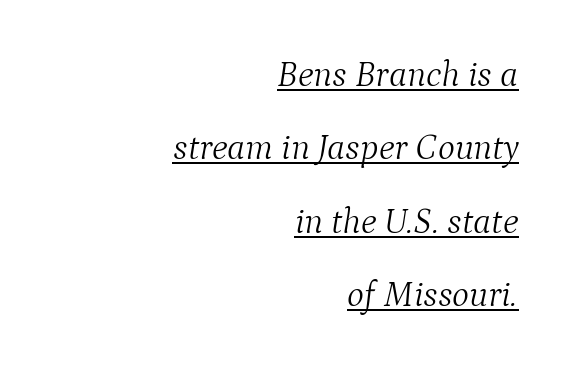
Does extra space separate the letters? No, they use regular spacing. Are there feet on the stems? There are — it's a serif. The setting favours the right margin, as signatures and pull-quotes sometimes do. Successive baselines arrive slowly, with a big drop between each. Somebody hit Ctrl+U on this one — the words are underlined.
